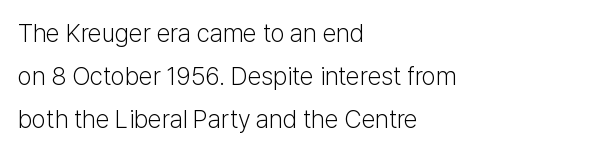
The image shows 25 px text type, upright; set left-aligned, line spacing 1.73x, normal letter spacing, not underlined.
